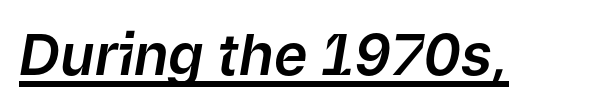
Here the designer chose a conventional face with non-uniform glyph widths. The passage shown leans; its letterforms are oblique. The passage shown is underscored from start to finish. Caption: standard tracking, unaltered.
